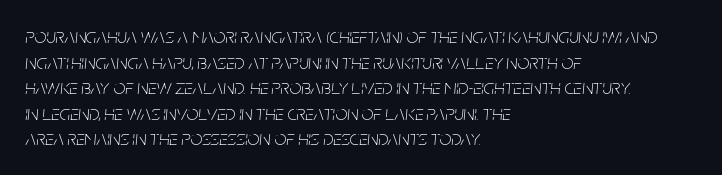
The image shows 21 px text type, italic (leaning right); set left-aligned, line spacing 1.22x, normal letter spacing, not underlined.
